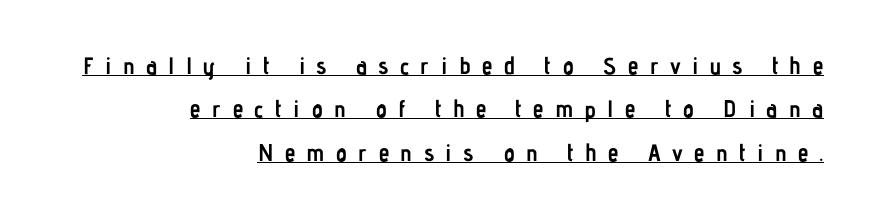
Vertical strokes here are truly vertical. Heft: maximum for text — a bold. One-word summary of the alignment: right. Each word looks stretched out because of the extra space between its letters.
